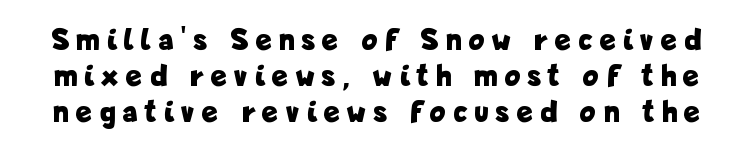
Q: Is the text bold? A: Yes.
Q: Is the text italic (slanted)? A: No, it is upright.
Q: Is the typeface a serif or a sans-serif typeface? A: Sans-serif.
Q: Is the text underlined? A: No.
Q: Is the spacing between letters normal or unusually wide? A: Unusually wide.
Q: Is the spacing between lines tight, normal or loose? A: Tight.
Q: Width (condensed, normal, or wide)? A: Condensed.
Q: Stroke contrast? A: Low.
Q: x-height? A: Medium.
Q: Monospaced? A: No.
